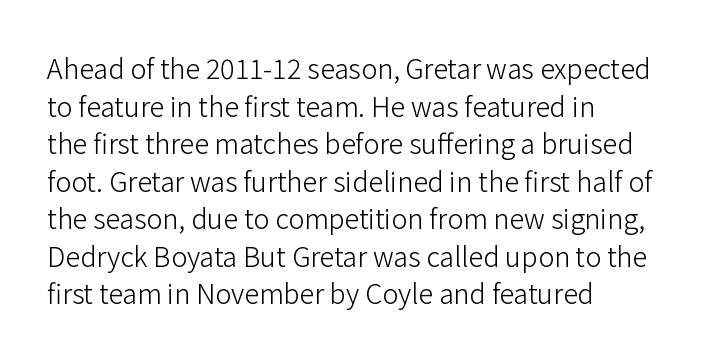
Notice how the stems are strictly vertical — no italics here. A bare baseline throughout the passage. Inter-character spacing is left at the font's built-in metrics. Vertical spacing — default. The ragged edge is on the right, which tells us the setting is flush left. The font sits on the lighter half of the weight spectrum, regular included.
